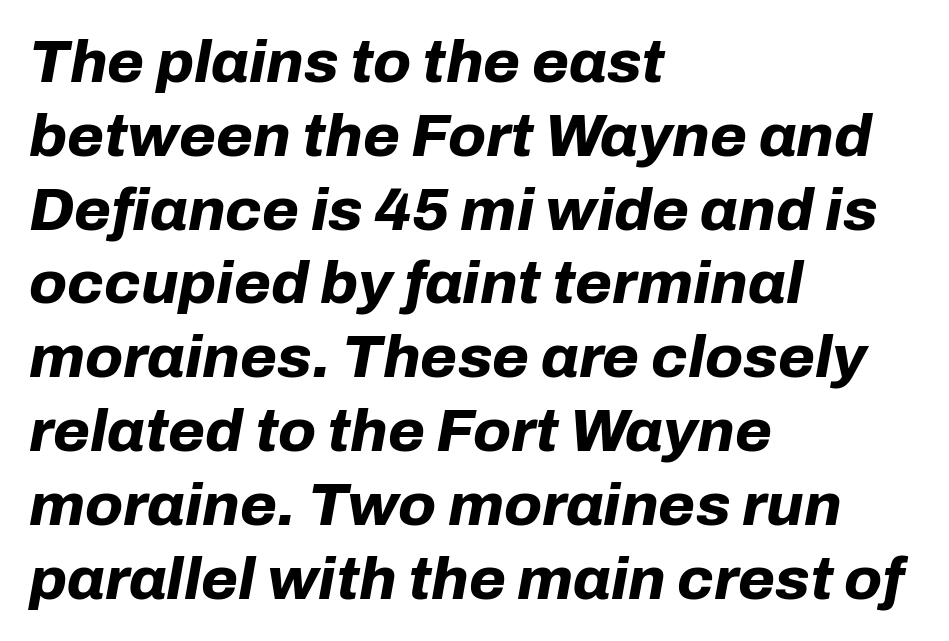
Q: Is the text bold? A: Yes.
Q: Is the text italic (slanted)? A: Yes, it leans right by about 10 degrees.
Q: Is the text underlined? A: No.
Q: How is the paragraph aligned? A: Left-aligned.
Q: Is the spacing between letters normal or unusually wide? A: Normal.
Q: Width (condensed, normal, or wide)? A: Normal.
Q: Stroke contrast? A: Low.
Q: x-height? A: Medium.
Q: Monospaced? A: No.
